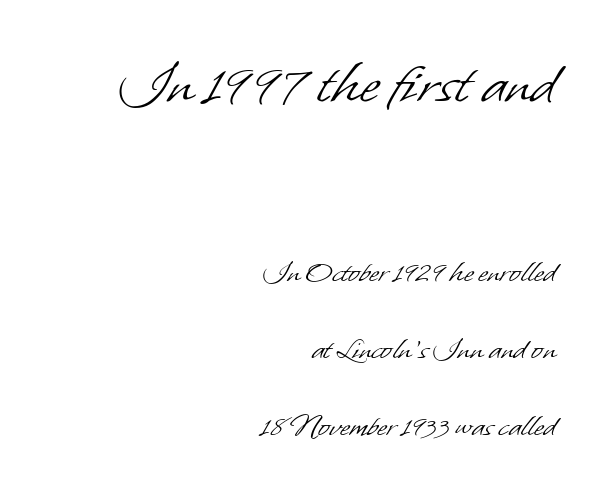
Q: Is the text bold? A: No.
Q: Is the typeface a serif or a sans-serif typeface? A: Sans-serif.
Q: Is the text underlined? A: No.
Q: How is the paragraph aligned? A: Right-aligned.
Q: Is the spacing between letters normal or unusually wide? A: Normal.
Q: Is the spacing between lines tight, normal or loose? A: Loose.
Q: Which block of text is set in a larger size, the first (top) or the second (bottom)? A: The first (top) one.
Q: Width (condensed, normal, or wide)? A: Normal.
Q: Stroke contrast? A: Low.
Q: x-height? A: Small.
Q: Monospaced? A: No.
